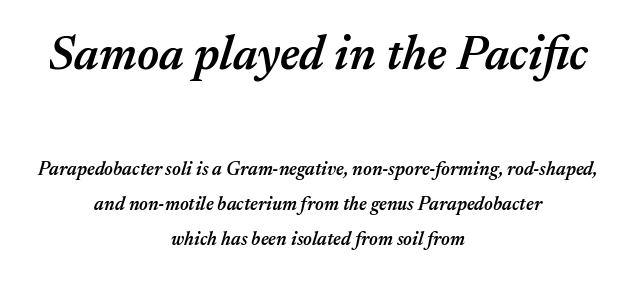
Scale decreases going downward across the two blocks. The rendering uses natural spacing where letterforms have individual widths. Characters are canted at an angle relative to the baseline's perpendicular. Short and long lines alike share a common midpoint. Only glyphs here, with clear space below each row.
